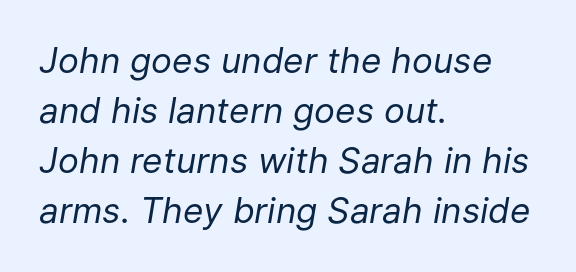
Q: Is the text bold? A: No.
Q: Is the text italic (slanted)? A: Yes, it leans right by about 9 degrees.
Q: Is the text underlined? A: No.
Q: How is the paragraph aligned? A: Left-aligned.
Q: Is the spacing between letters normal or unusually wide? A: Normal.
Q: Is the spacing between lines tight, normal or loose? A: Normal.
Q: Width (condensed, normal, or wide)? A: Normal.
Q: Stroke contrast? A: Low.
Q: x-height? A: Medium.
Q: Monospaced? A: No.
